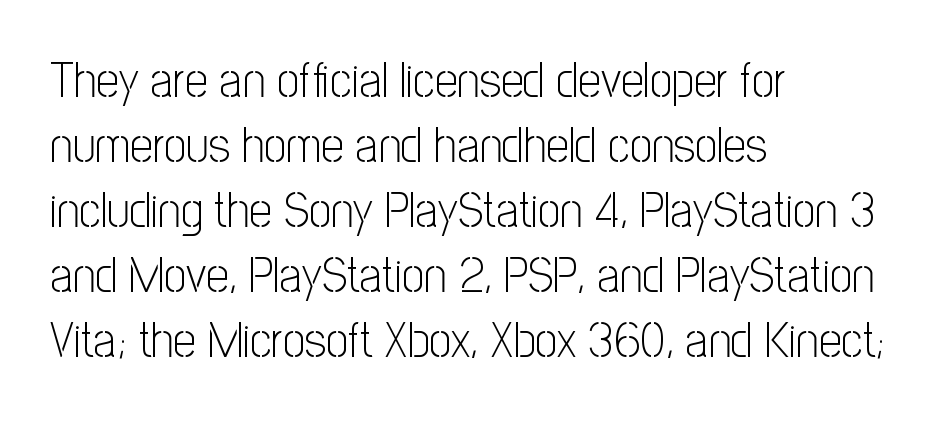
{"serif": "no", "italic": "no", "bold": "no", "weight": "light", "width": "condensed", "stroke_contrast": "low", "x_height": "medium", "monospaced": "no", "underline": "no", "align": "left", "line_spacing": "normal", "line_spacing_ratio": 1.3, "letter_spacing": "normal", "letter_spacing_em": 0.0, "glyph_px": 50}
